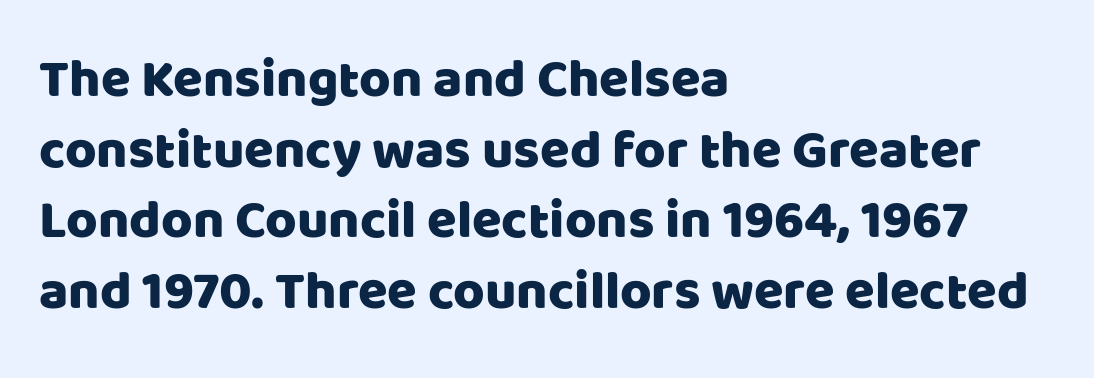
Q: Is the text italic (slanted)? A: No, it is upright.
Q: Is the typeface a serif or a sans-serif typeface? A: Sans-serif.
Q: Is the text underlined? A: No.
Q: How is the paragraph aligned? A: Left-aligned.
Q: Is the spacing between letters normal or unusually wide? A: Normal.
Q: Is the spacing between lines tight, normal or loose? A: Normal.
Q: Width (condensed, normal, or wide)? A: Normal.
Q: Stroke contrast? A: Low.
Q: x-height? A: Large.
Q: Monospaced? A: No.
